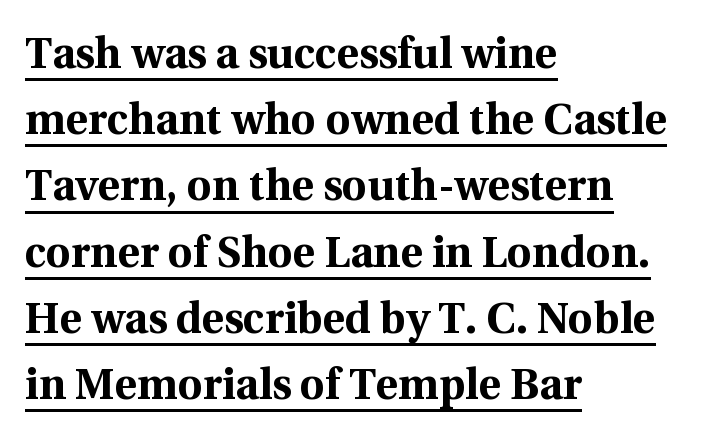
If you measured baseline to baseline, you'd find a middling distance. Inter-character spacing is left at the font's built-in metrics. The passage shown is typed in a proportional face where columns would drift. What kind of face is this? One with serifs.
